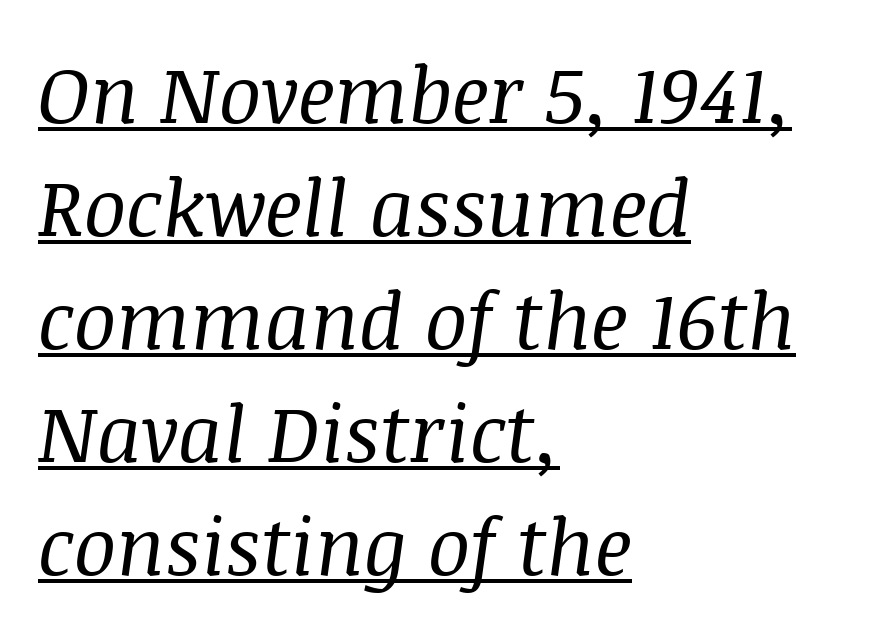
{"serif": "yes", "italic": "yes", "lean": "right", "slant_degrees": 8, "bold": "no", "weight": "regular", "width": "normal", "stroke_contrast": "medium", "x_height": "large", "monospaced": "no", "underline": "yes", "align": "left", "line_spacing": "normal", "line_spacing_ratio": 1.43, "letter_spacing": "normal", "letter_spacing_em": 0.0, "glyph_px": 79}
